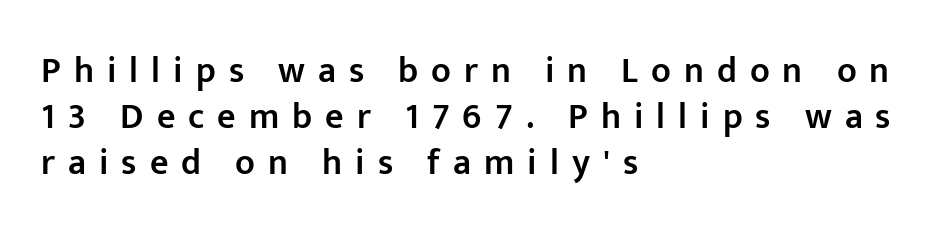
Q: Is the text bold? A: Semi-bold.
Q: Is the text italic (slanted)? A: No, it is upright.
Q: Is the typeface a serif or a sans-serif typeface? A: Sans-serif.
Q: Is the text underlined? A: No.
Q: How is the paragraph aligned? A: Left-aligned.
Q: Is the spacing between letters normal or unusually wide? A: Unusually wide.
Q: Is the spacing between lines tight, normal or loose? A: Normal.
Q: Width (condensed, normal, or wide)? A: Normal.
Q: Stroke contrast? A: Low.
Q: x-height? A: Medium.
Q: Monospaced? A: No.
